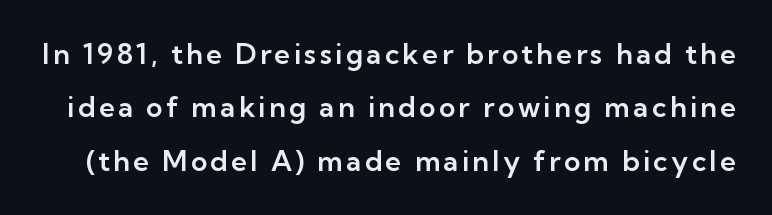
Q: Is the text italic (slanted)? A: No, it is upright.
Q: Is the typeface a serif or a sans-serif typeface? A: Sans-serif.
Q: Is the text underlined? A: No.
Q: Is the spacing between lines tight, normal or loose? A: Loose.
Q: Width (condensed, normal, or wide)? A: Normal.
Q: Stroke contrast? A: Low.
Q: x-height? A: Medium.
Q: Monospaced? A: No.
